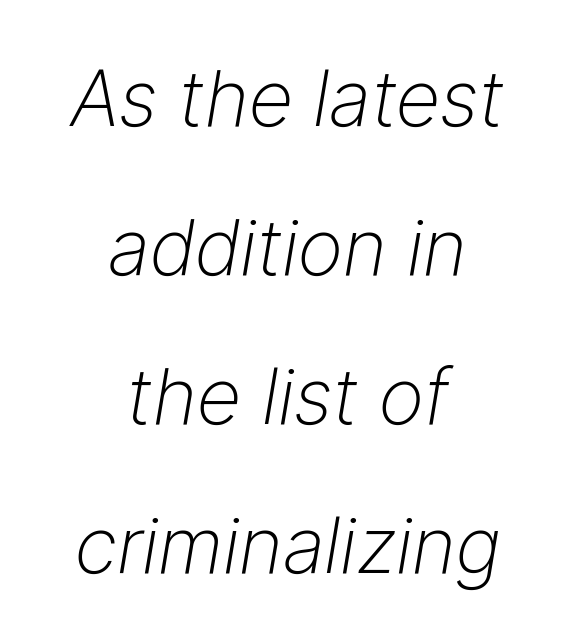
Line starts and ends both wander, symmetrically. Is the stroke heavy? The answer is a plain regular-or-lighter. Notice how the stems are inclined rather than vertical — that's the hallmark of italics. A great deal of white space separates one row of letters from the next. Underlining? Definitely not there.
